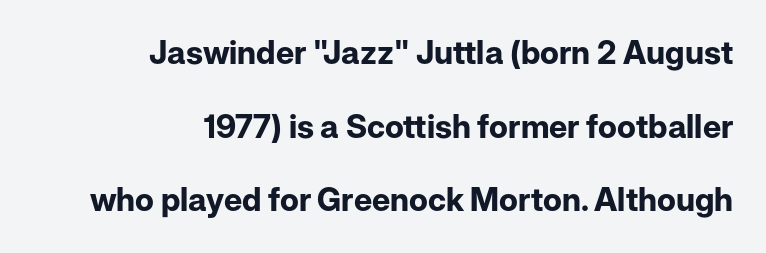
Q: Is the text bold? A: Yes.
Q: Is the text italic (slanted)? A: No, it is upright.
Q: Is the typeface a serif or a sans-serif typeface? A: Sans-serif.
Q: Is the text underlined? A: No.
Q: How is the paragraph aligned? A: Right-aligned.
Q: Is the spacing between letters normal or unusually wide? A: Normal.
Q: Is the spacing between lines tight, normal or loose? A: Loose.
Q: Width (condensed, normal, or wide)? A: Normal.
Q: Stroke contrast? A: Low.
Q: x-height? A: Medium.
Q: Monospaced? A: No.
